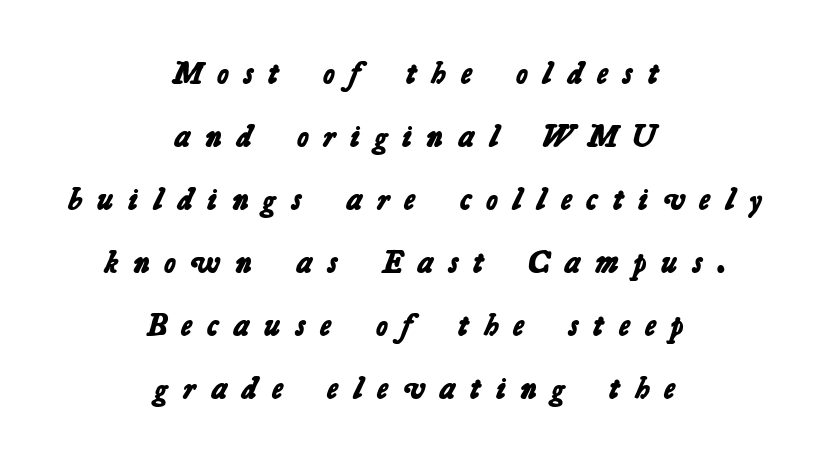
Q: Is the text bold? A: Yes.
Q: Is the typeface a serif or a sans-serif typeface? A: Sans-serif.
Q: Is the text underlined? A: No.
Q: How is the paragraph aligned? A: Centered.
Q: Is the spacing between letters normal or unusually wide? A: Unusually wide.
Q: Is the spacing between lines tight, normal or loose? A: Loose.
Q: Width (condensed, normal, or wide)? A: Normal.
Q: Stroke contrast? A: Low.
Q: x-height? A: Medium.
Q: Monospaced? A: No.
